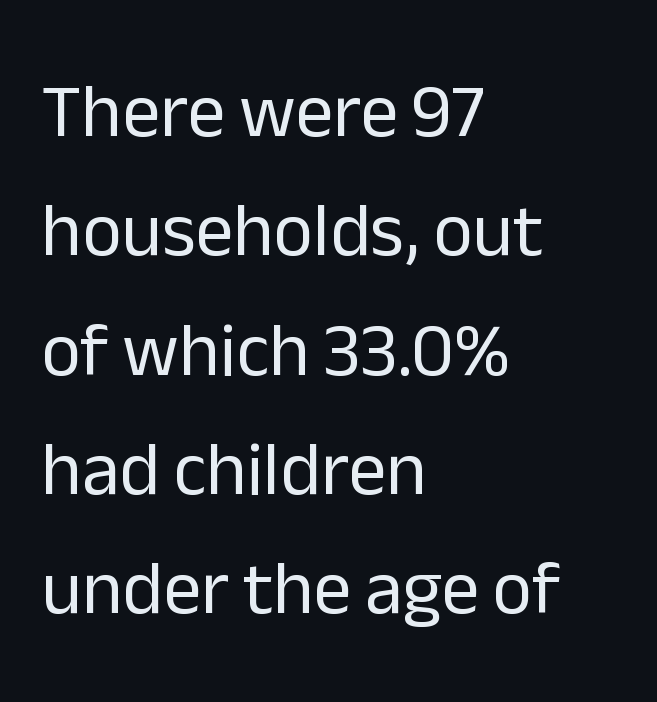
{"serif": "no", "italic": "no", "bold": "no", "weight": "regular", "width": "normal", "stroke_contrast": "low", "x_height": "medium", "monospaced": "no", "underline": "no", "align": "left", "line_spacing": "normal", "line_spacing_ratio": 1.57, "letter_spacing": "normal", "letter_spacing_em": 0.0, "glyph_px": 76}
